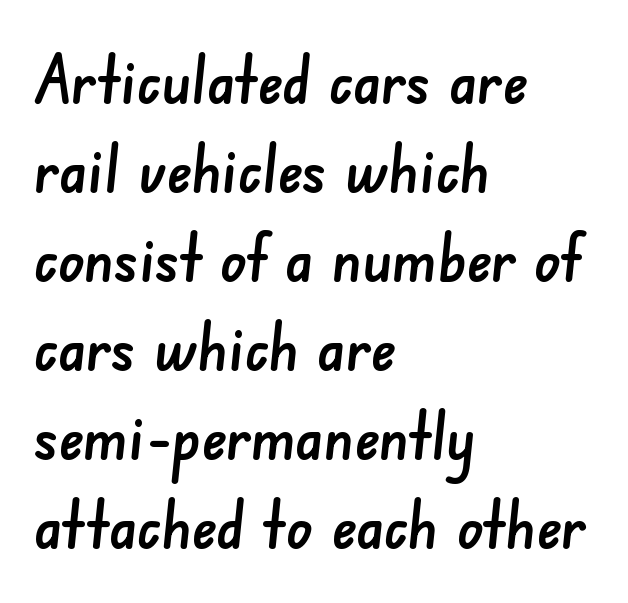
The image shows 66 px sans-serif type; set left-aligned, normal line spacing (1.35x), normal letter spacing, not underlined; low stroke contrast and a small x-height.
